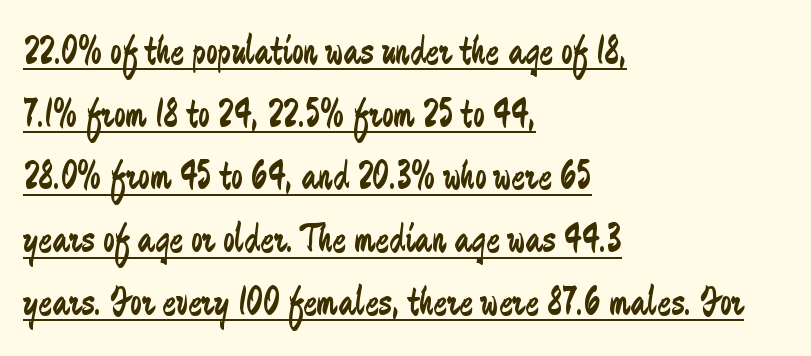
These lines are rendered in a variable-pitch font. A continuous stroke trails under the words, as in a hyperlink. Is this a heavy cut? Hardly; it is regular or lighter. Glyph-to-glyph distance matches everyday printed text.
